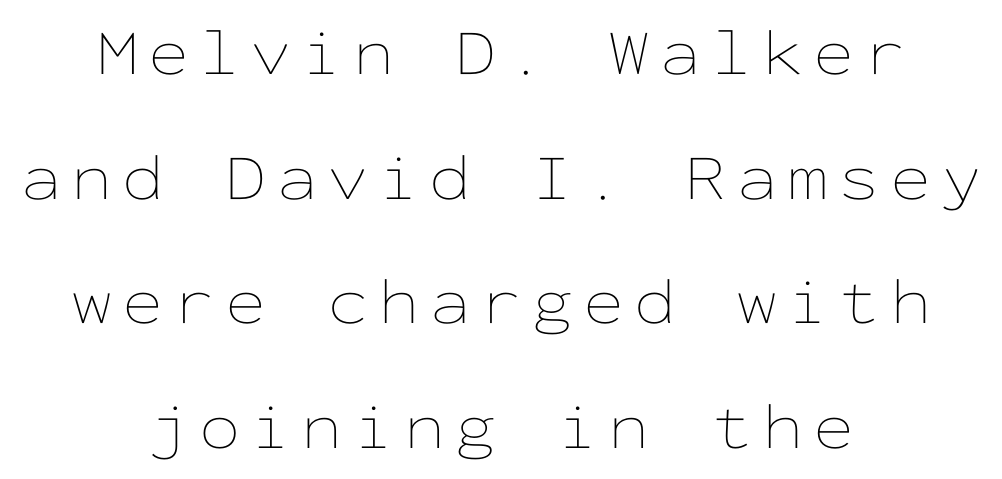
Nothing heavy about these letters — not bold at all. Designer's note — italics off, roman on. A typesetter would call this monospace, since all characters share one set width. The zone under the glyphs is completely vacant.
